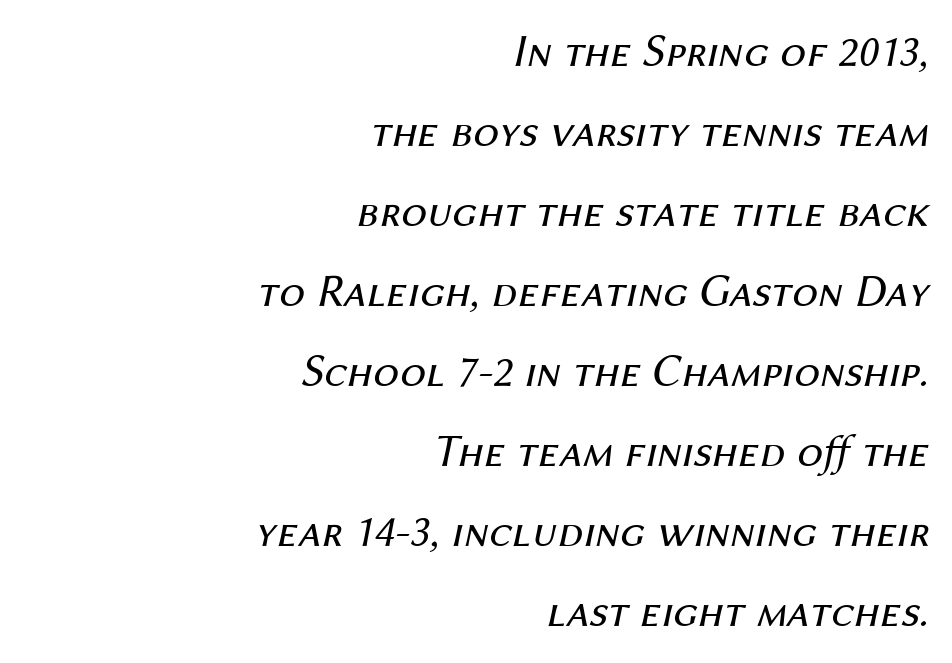
The image shows 46 px regular-weight type, italic (leaning right); set right-aligned, line spacing 1.74x, normal letter spacing, not underlined; medium stroke contrast and a medium x-height.
